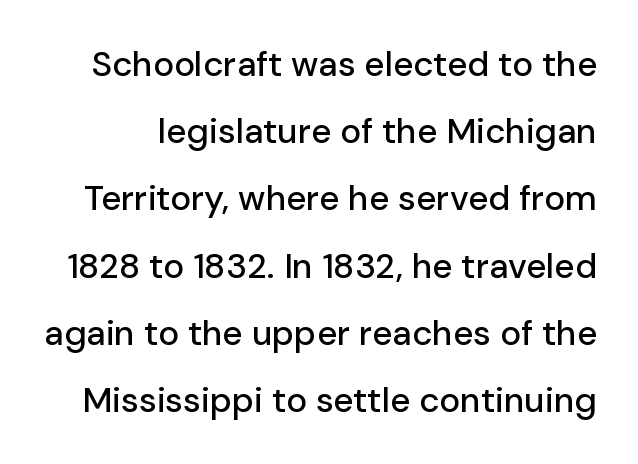
The image shows 35 px sans-serif type, upright; set loose line spacing (1.92x), normal letter spacing, not underlined; low stroke contrast and a medium x-height.
